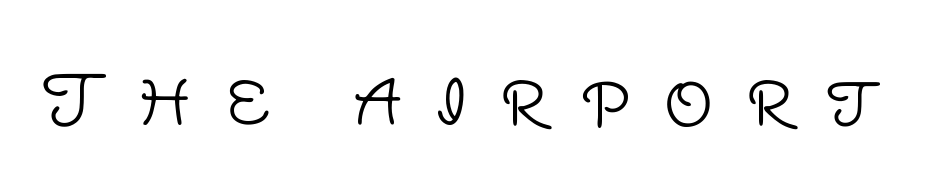
Q: Is the text bold? A: No.
Q: Is the text italic (slanted)? A: Yes.
Q: Is the typeface a serif or a sans-serif typeface? A: Sans-serif.
Q: Is the text underlined? A: No.
Q: Is the spacing between letters normal or unusually wide? A: Unusually wide.
Q: Width (condensed, normal, or wide)? A: Normal.
Q: Stroke contrast? A: Low.
Q: x-height? A: Large.
Q: Monospaced? A: No.
